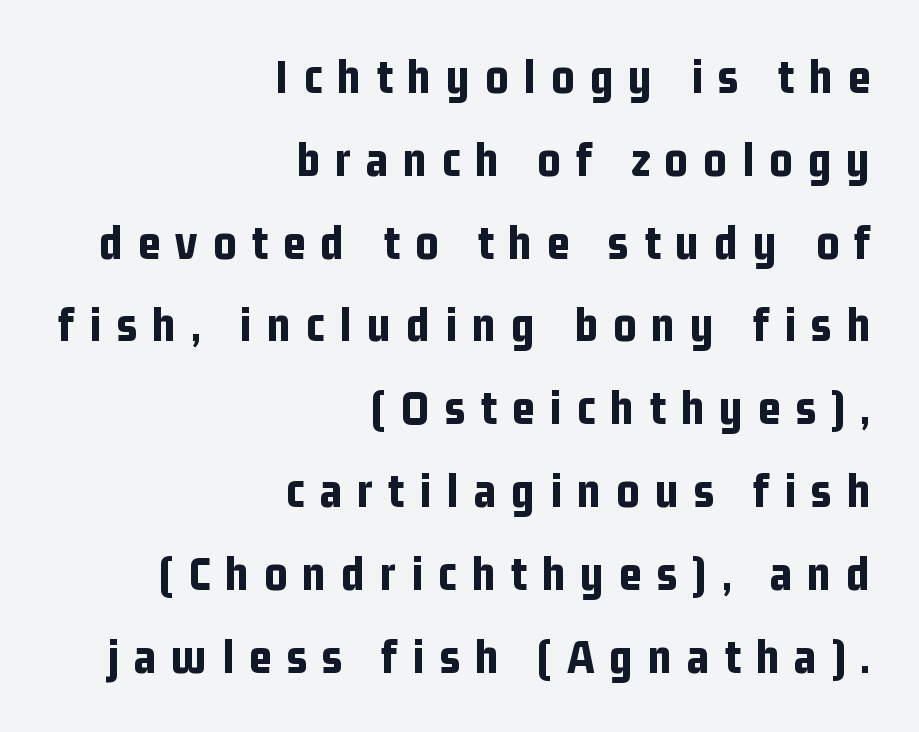
Q: Is the text bold? A: Yes.
Q: Is the text italic (slanted)? A: No, it is upright.
Q: Is the typeface a serif or a sans-serif typeface? A: Sans-serif.
Q: Is the text underlined? A: No.
Q: How is the paragraph aligned? A: Right-aligned.
Q: Is the spacing between letters normal or unusually wide? A: Unusually wide.
Q: Is the spacing between lines tight, normal or loose? A: Normal.
Q: Width (condensed, normal, or wide)? A: Condensed.
Q: Stroke contrast? A: Low.
Q: x-height? A: Medium.
Q: Monospaced? A: No.
